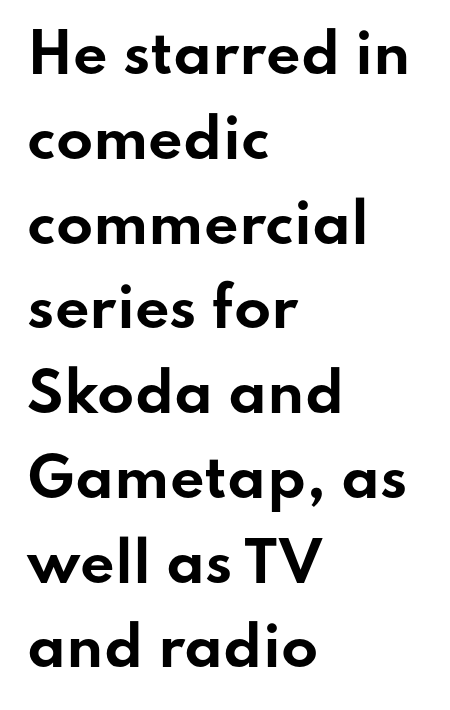
The image shows 54 px bold, wide sans-serif type, upright; set left-aligned, normal line spacing (1.57x), normal letter spacing, not underlined; low stroke contrast and a small x-height.
